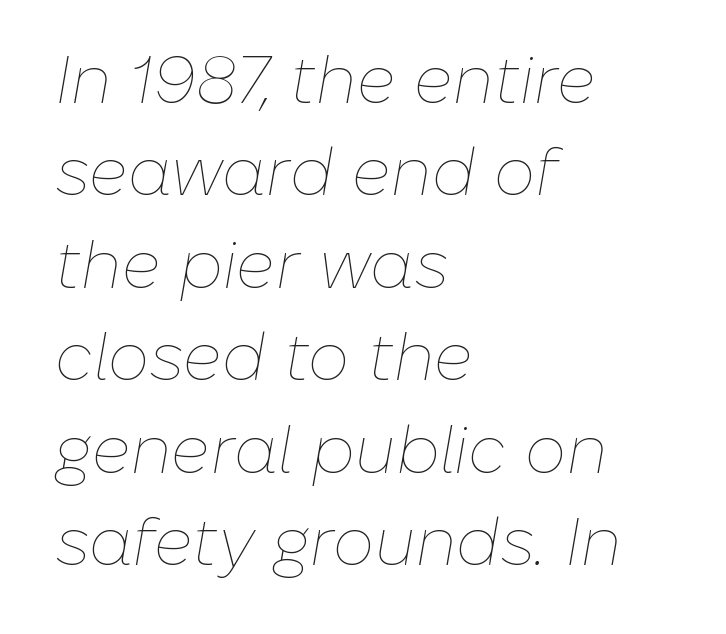
The image shows 66 px thin type, italic (leaning right); set left-aligned, normal line spacing (1.4x), normal letter spacing, not underlined; low stroke contrast and a medium x-height.
